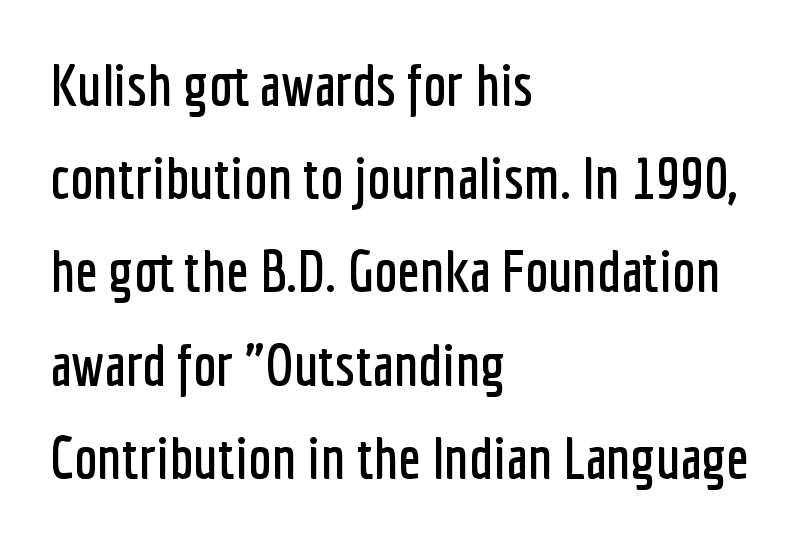
The image shows 59 px condensed sans-serif type, upright; set left-aligned, normal line spacing (1.58x), normal letter spacing, not underlined; low stroke contrast and a medium x-height.
